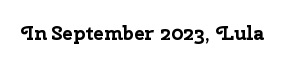
The image shows 20 px bold type, upright; set normal letter spacing, not underlined.
